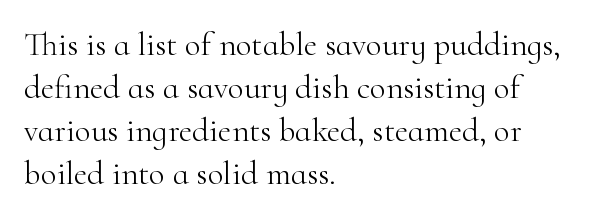
Q: Is the text bold? A: No.
Q: Is the text italic (slanted)? A: No, it is upright.
Q: Is the typeface a serif or a sans-serif typeface? A: Serif.
Q: Is the text underlined? A: No.
Q: How is the paragraph aligned? A: Left-aligned.
Q: Is the spacing between letters normal or unusually wide? A: Normal.
Q: Is the spacing between lines tight, normal or loose? A: Normal.
Q: Width (condensed, normal, or wide)? A: Normal.
Q: Stroke contrast? A: High.
Q: x-height? A: Small.
Q: Monospaced? A: No.
